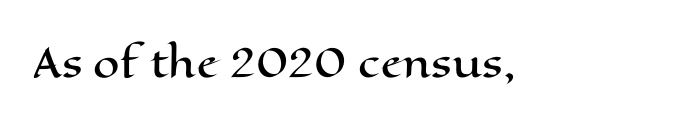
The image shows 38 px wide type, upright; set normal letter spacing, not underlined; high stroke contrast and a medium x-height.
